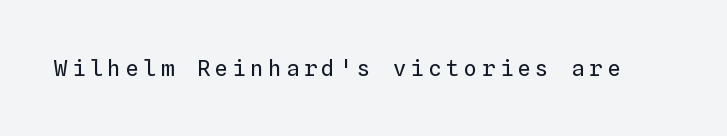
Q: Is the text bold? A: No.
Q: Is the text italic (slanted)? A: No, it is upright.
Q: Is the text underlined? A: No.
Q: Is the spacing between letters normal or unusually wide? A: Unusually wide.
